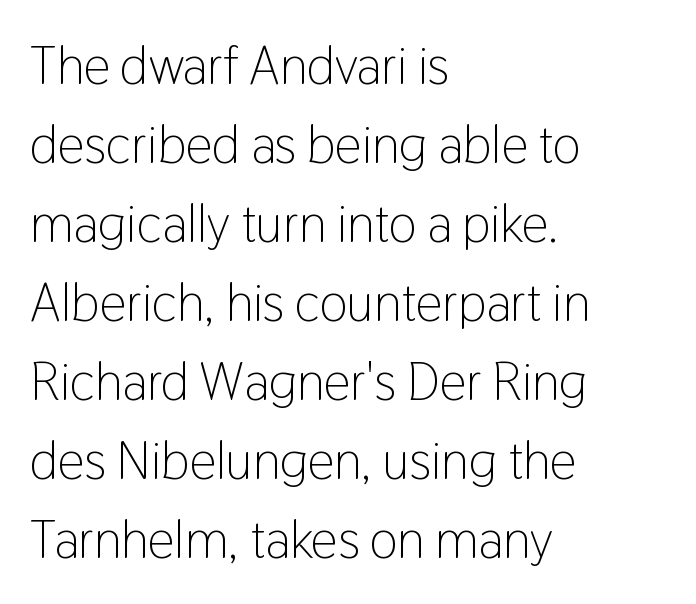
The image shows 53 px light, condensed sans-serif type, upright; set left-aligned, normal line spacing (1.49x), normal letter spacing, not underlined; low stroke contrast and a medium x-height.
